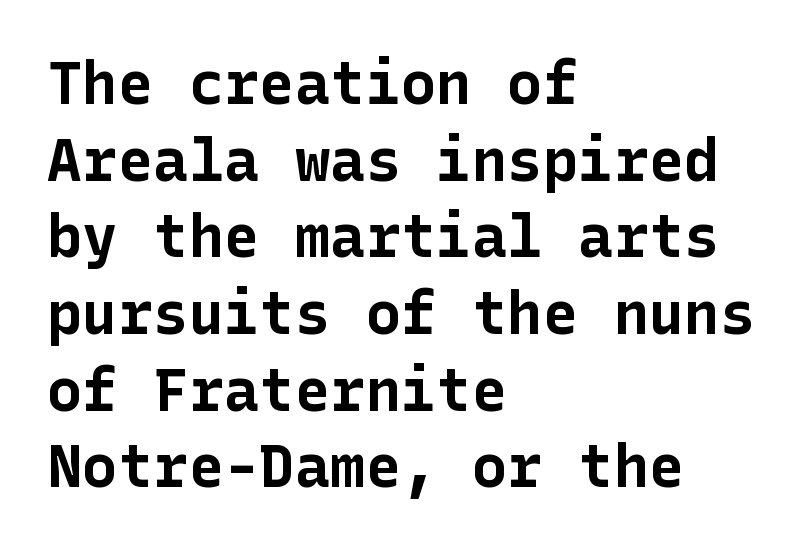
The image shows 59 px bold sans-serif type, upright; set left-aligned, normal line spacing (1.3x), normal letter spacing, not underlined; low stroke contrast and a medium x-height.
